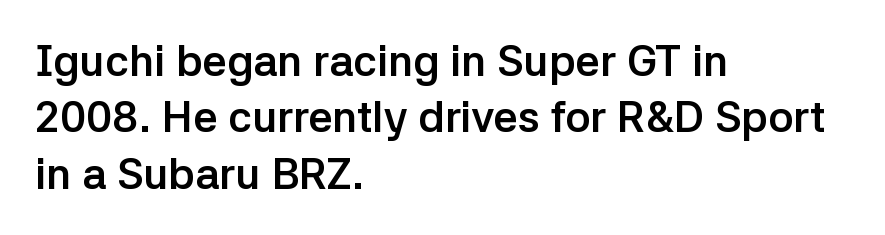
In terms of weight, the rendering is a true, heavy bold. These lines are rendered in a variable-pitch font. The glyphs are unaccompanied by any horizontal stroke below them. Unlike italic type, these characters show no tilt at all.
